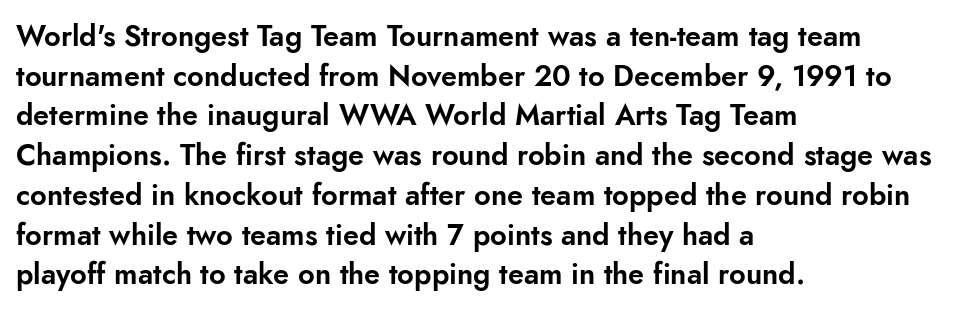
{"serif": "no", "italic": "no", "width": "normal", "stroke_contrast": "low", "x_height": "small", "monospaced": "no", "underline": "no", "align": "left", "line_spacing": "normal", "line_spacing_ratio": 1.37, "letter_spacing": "normal", "letter_spacing_em": 0.0, "glyph_px": 29}
